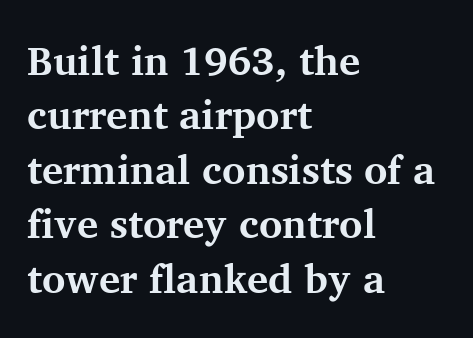
The image shows 40 px bold serif type, upright; set left-aligned, normal line spacing (1.36x), normal letter spacing, not underlined; medium stroke contrast and a medium x-height.
